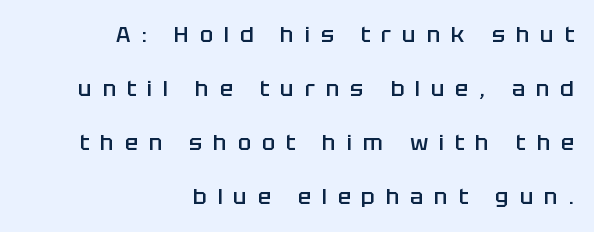
Q: Is the text bold? A: Semi-bold.
Q: Is the text italic (slanted)? A: No, it is upright.
Q: Is the text underlined? A: No.
Q: How is the paragraph aligned? A: Right-aligned.
Q: Is the spacing between letters normal or unusually wide? A: Unusually wide.
Q: Is the spacing between lines tight, normal or loose? A: Loose.
